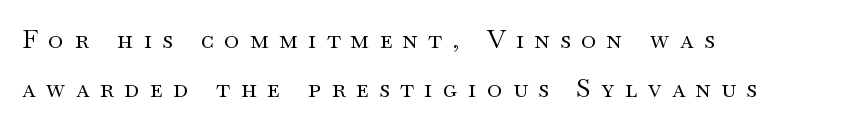
The image shows 26 px text type, upright; set left-aligned, loose line spacing (1.9x), unusually wide letter spacing (+0.41 em), not underlined.
